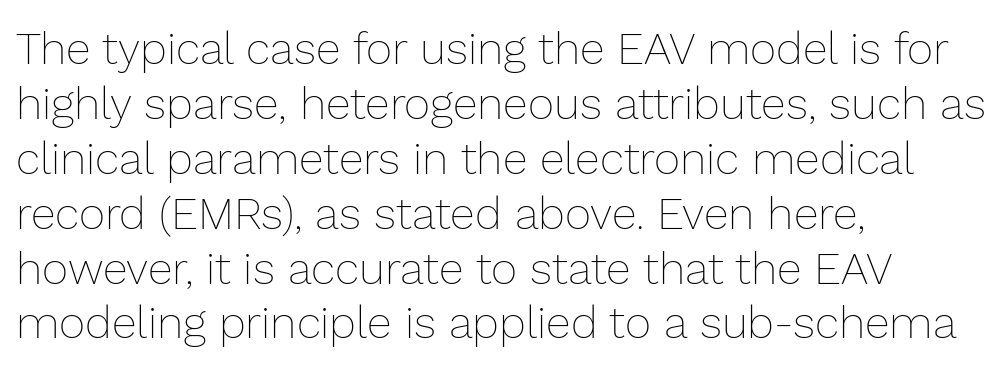
The face used here is rendered with its standard letterfit. Nope, not italic — everything's standing straight. Type without underlining. A quiet, ordinary-to-light weight characterises the typeface. Do the characters align in a grid? No, the font is proportional. The setting favours the left margin, as ordinary paragraphs usually do.
